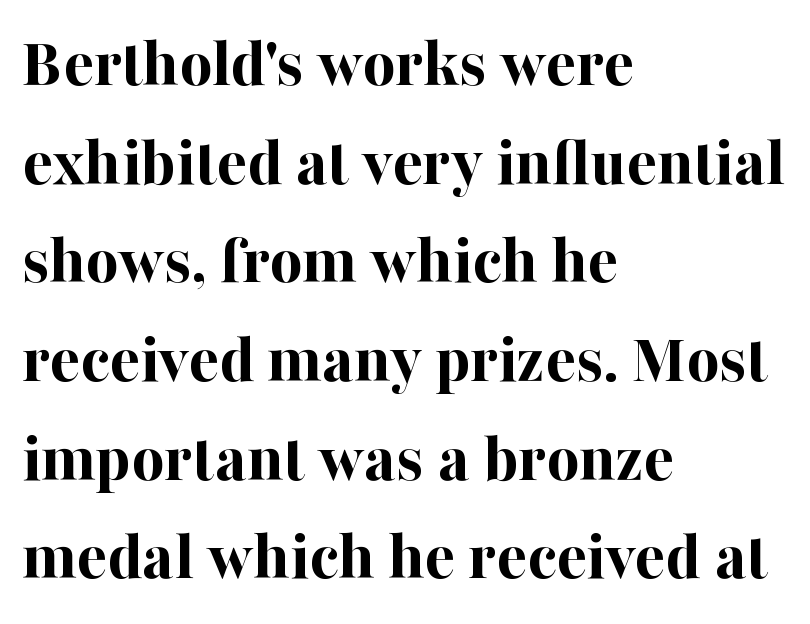
Q: Is the text bold? A: Yes.
Q: Is the text italic (slanted)? A: No, it is upright.
Q: Is the typeface a serif or a sans-serif typeface? A: Serif.
Q: Is the text underlined? A: No.
Q: How is the paragraph aligned? A: Left-aligned.
Q: Is the spacing between letters normal or unusually wide? A: Normal.
Q: Is the spacing between lines tight, normal or loose? A: Normal.
Q: Width (condensed, normal, or wide)? A: Normal.
Q: Stroke contrast? A: High.
Q: x-height? A: Medium.
Q: Monospaced? A: No.
